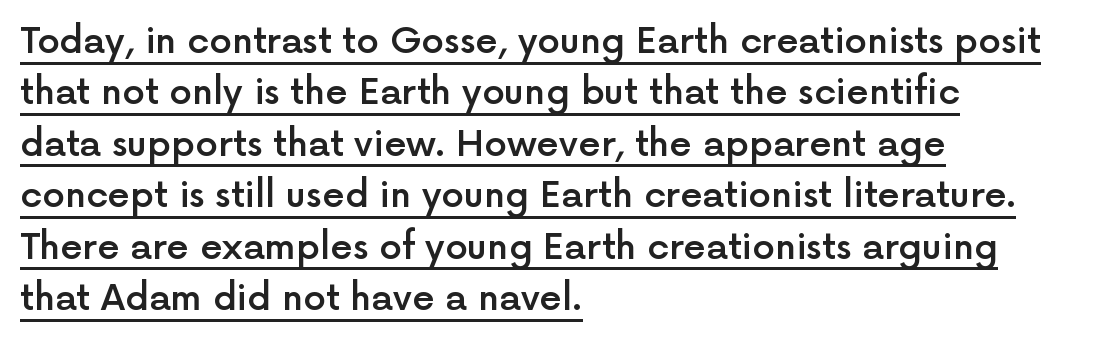
Summary of vertical rhythm: regular, with standard interline spacing. The rendered words wear a rule along their underside. Line beginnings align vertically; line endings do not. The rendering uses a semibold face; strokes are thickened but not to full bold.
